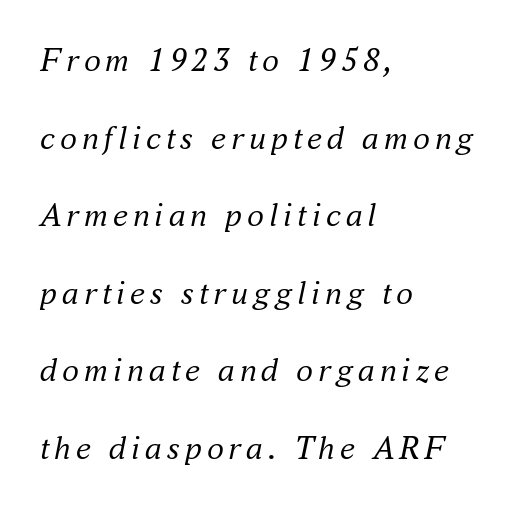
Q: Is the text bold? A: No.
Q: Is the text italic (slanted)? A: Yes, it leans right by about 16 degrees.
Q: Is the typeface a serif or a sans-serif typeface? A: Serif.
Q: Is the text underlined? A: No.
Q: How is the paragraph aligned? A: Left-aligned.
Q: Is the spacing between lines tight, normal or loose? A: Loose.
Q: Width (condensed, normal, or wide)? A: Normal.
Q: Stroke contrast? A: Medium.
Q: x-height? A: Small.
Q: Monospaced? A: No.
